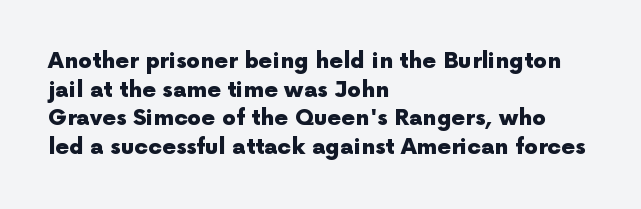
{"italic": "no", "bold": "yes", "underline": "no", "align": "left", "line_spacing": "normal", "line_spacing_ratio": 1.3, "letter_spacing": "normal", "letter_spacing_em": 0.0, "glyph_px": 22}
